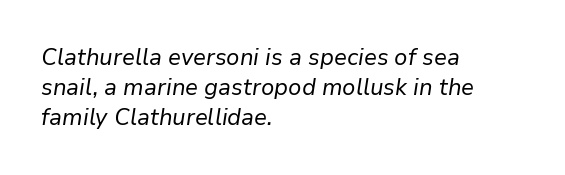
The ragged edge is on the right, which tells us the setting is flush left. The gaps between neighbouring characters are ordinary and unremarkable. Beneath every word, the page is bare. Stems here are at most as thick as an everyday book face.
